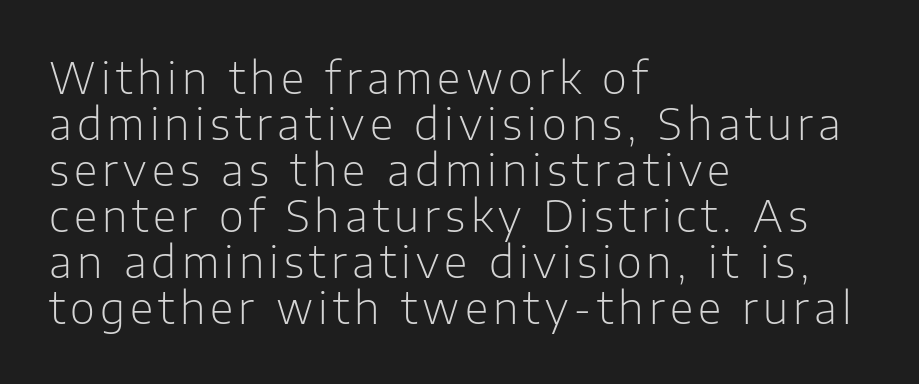
Quick note: underline off. The letters advance in unequal steps, a hallmark of proportional type. Designer's note — italics off, roman on. The passage is arranged the way most books set body copy — flush left. The vertical gap from one line to the next is small. Vertical stems look standard width or narrower in stroke.
